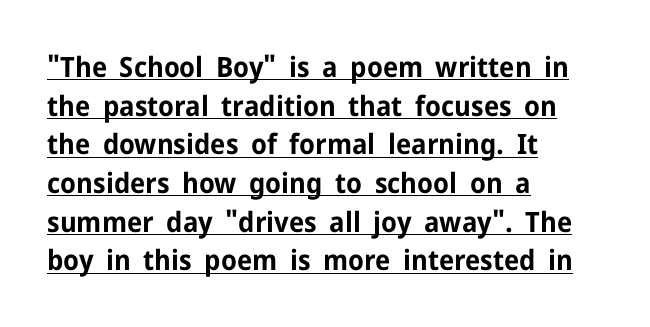
The image shows 28 px bold sans-serif type, upright; set left-aligned, normal line spacing (1.38x), normal letter spacing, underlined; low stroke contrast and a medium x-height.
